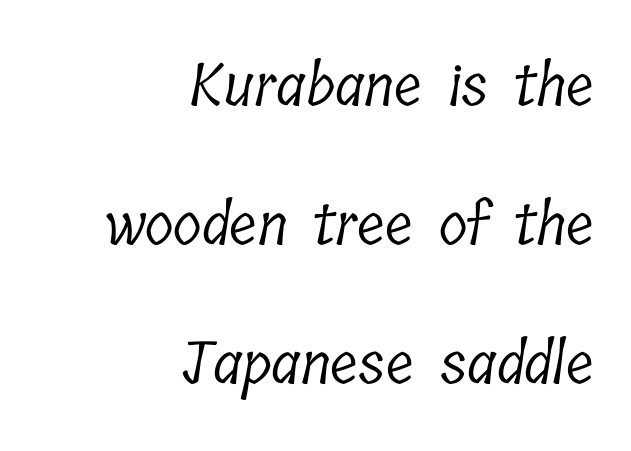
The image shows 59 px light, condensed serif type; set right-aligned, loose line spacing (2.36x), normal letter spacing, not underlined; low stroke contrast and a medium x-height.
